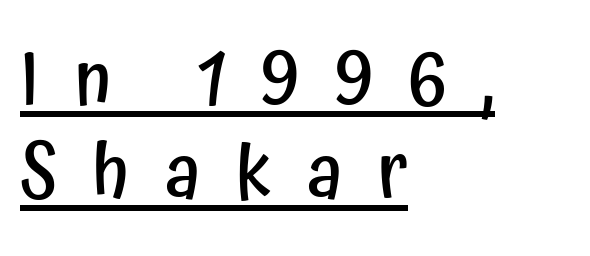
This sample has the flowing, uneven cadence of proportional lettering. No italicization has been applied; the sample stays upright. Spacing between characters has been opened up far beyond the box default. Does the copy run flush right? No — it runs flush left.
